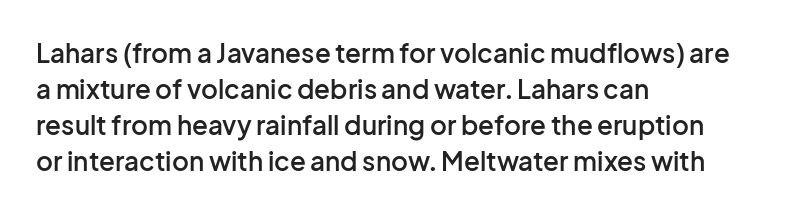
Designer's note — italics off, roman on. The sample has been set in demibold, a notch under bold. Anything drawn beneath the words? Only blank space. Does the copy run flush right? No — it runs flush left. The lines sit at an ordinary, default distance from one another.
